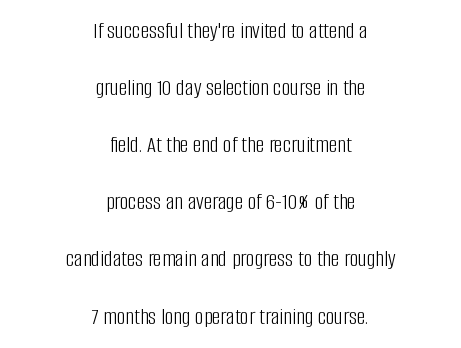
The passage is arranged like a title page — every line centered. Look at the tracking — it's just the regular setting, nothing added. Stems and bowls with no extra thickness — not bold. The space directly below the letters is spotless.
